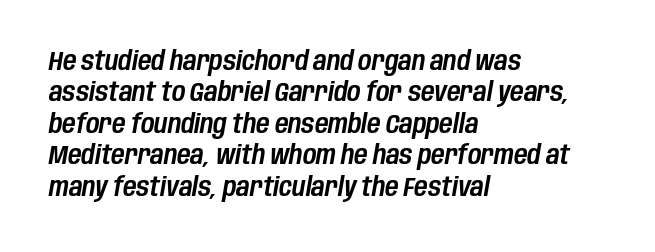
The rag falls on the right side of this text block. Each word holds together tightly as a unit, with standard inter-letter gaps. Notice how the stems are inclined rather than vertical — that's the hallmark of italics. Nobody drew a line under any word here.
